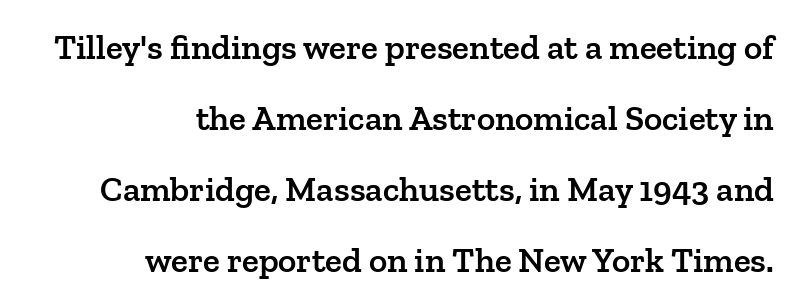
The image shows 35 px semibold serif type, upright; set right-aligned, loose line spacing (2.03x), normal letter spacing, not underlined; low stroke contrast and a medium x-height.
